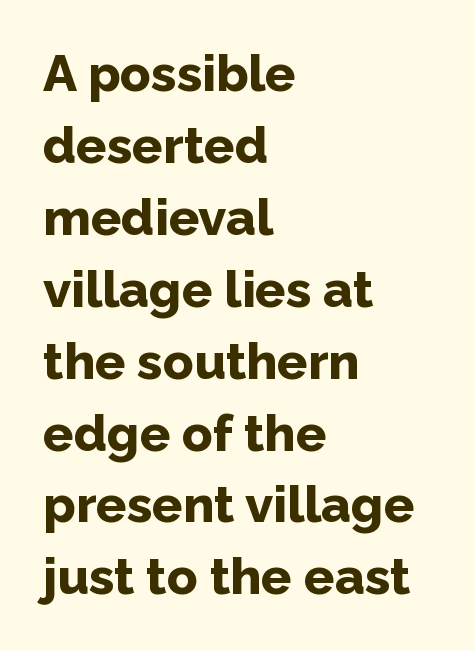
A bare baseline throughout the passage. Teacher's note: observe the even left margin — that is flush-left alignment. The type family on display is of the sans-serif kind. The passage shown stacks its lines at a standard gap. Character widths vary here, with narrow letters taking less room than wide ones. Is the letter spacing exaggerated? No — it looks like the ordinary default.
